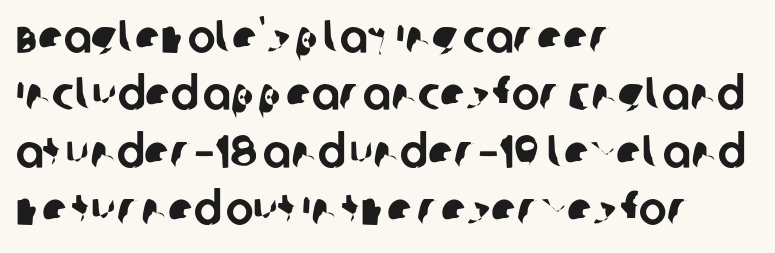
{"serif": "no", "width": "normal", "stroke_contrast": "low", "x_height": "large", "monospaced": "no", "underline": "no", "align": "left", "line_spacing_ratio": 1.22, "letter_spacing": "normal", "letter_spacing_em": 0.0, "glyph_px": 47}
